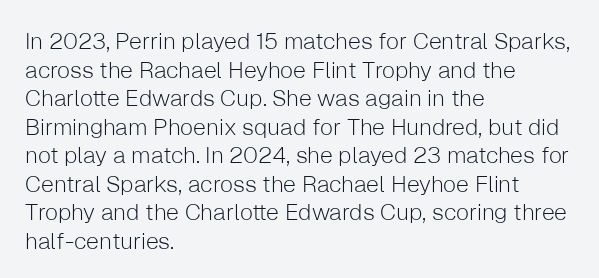
{"italic": "no", "bold": "no", "underline": "no", "align": "left", "line_spacing_ratio": 1.24, "letter_spacing": "normal", "letter_spacing_em": 0.0, "glyph_px": 23}
